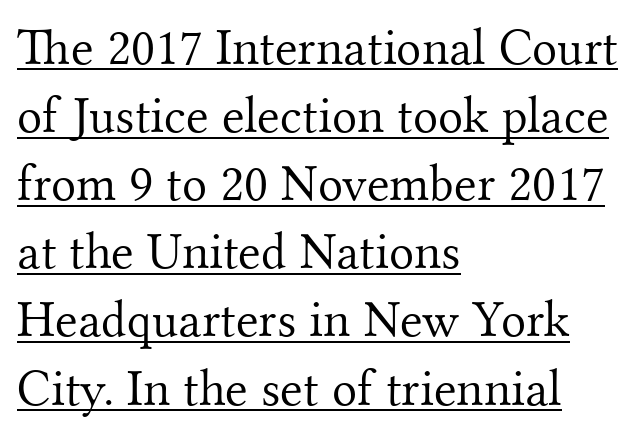
Q: Is the text bold? A: No.
Q: Is the text italic (slanted)? A: No, it is upright.
Q: Is the typeface a serif or a sans-serif typeface? A: Serif.
Q: Is the text underlined? A: Yes.
Q: How is the paragraph aligned? A: Left-aligned.
Q: Is the spacing between letters normal or unusually wide? A: Normal.
Q: Is the spacing between lines tight, normal or loose? A: Normal.
Q: Width (condensed, normal, or wide)? A: Normal.
Q: Stroke contrast? A: Medium.
Q: x-height? A: Small.
Q: Monospaced? A: No.
